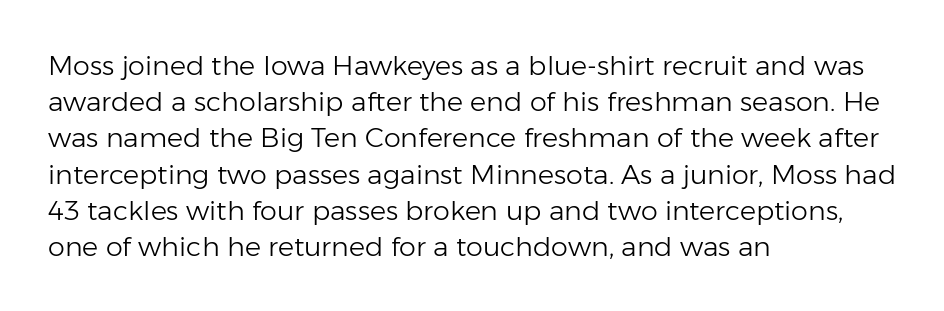
The strokes carry an ordinary text weight at most. Teacher's note: observe the even left margin — that is flush-left alignment. The lines sit at an ordinary, default distance from one another. Does extra space separate the letters? No, they use regular spacing. Posture: vertical. The specimen omits any rule beneath the text block's lines.
